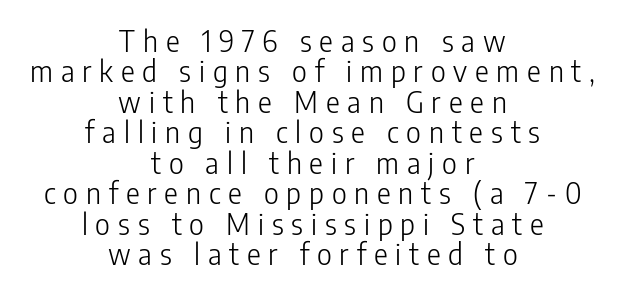
{"serif": "no", "italic": "no", "bold": "no", "weight": "light", "width": "condensed", "stroke_contrast": "low", "x_height": "medium", "monospaced": "no", "underline": "no", "align": "center", "line_spacing": "tight", "line_spacing_ratio": 1.05, "letter_spacing": "wide", "letter_spacing_em": 0.27, "glyph_px": 29}
